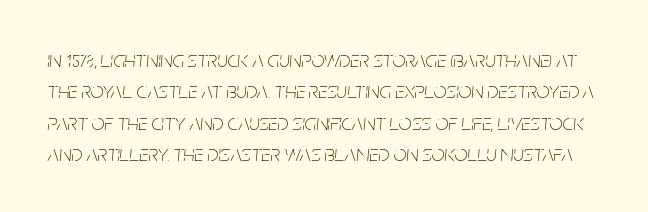
Q: Is the text bold? A: No.
Q: Is the text italic (slanted)? A: Yes, it leans right by about 5 degrees.
Q: Is the text underlined? A: No.
Q: Is the spacing between letters normal or unusually wide? A: Normal.
Q: Is the spacing between lines tight, normal or loose? A: Normal.
